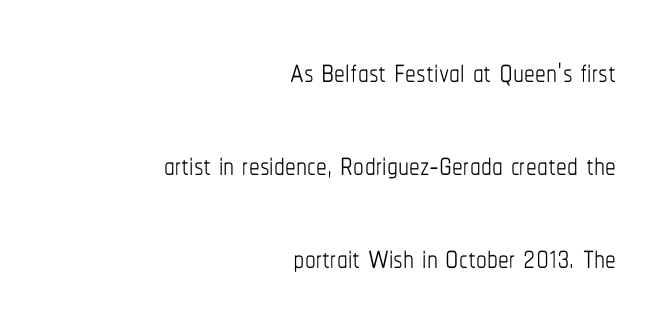
The image shows 43 px thin, condensed type, upright; set right-aligned, loose line spacing (2.16x), normal letter spacing, not underlined; low stroke contrast and a medium x-height.
